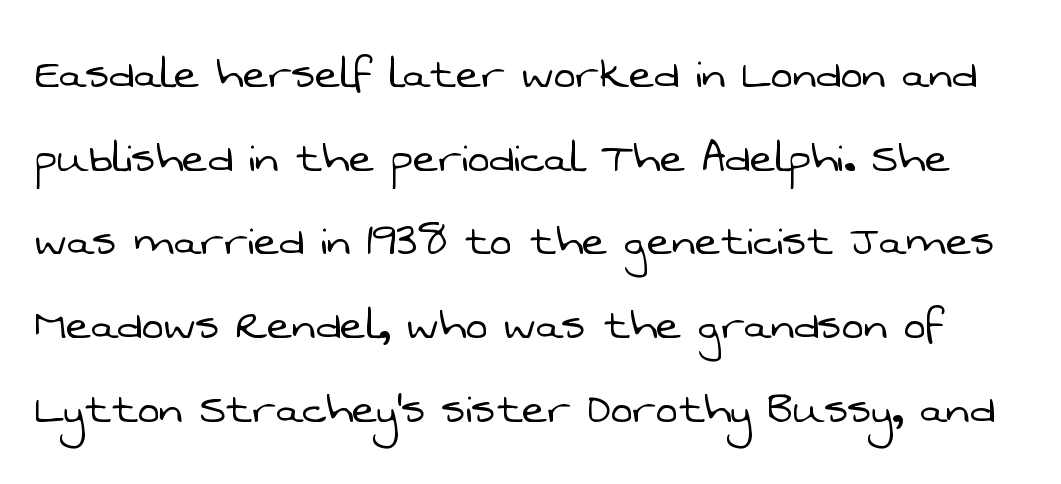
The image shows 53 px light sans-serif type; set normal line spacing (1.58x), normal letter spacing, not underlined; low stroke contrast and a medium x-height.
